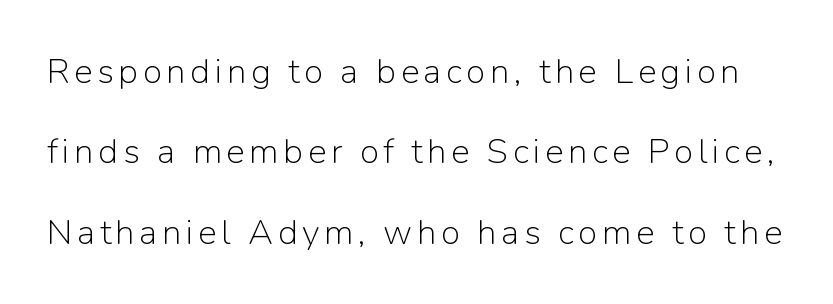
The face used here is a sans, in the tradition of grotesques and geometrics. Check under the words: just untouched page. The lines are spread far apart with generous leading. Stroke mass is kept to a normal reading level or below. It's the straight-up-and-down kind of type.
